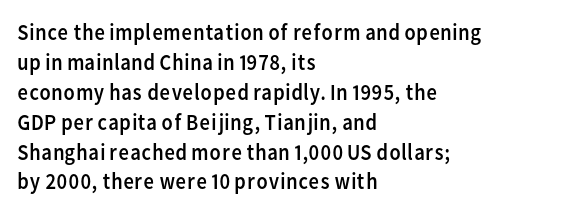
The lines are quadded left. The font sits on the lighter half of the weight spectrum, regular included. Tracking here is standard; glyphs follow each other at the usual distance. Italic? Not at all — the glyphs are vertical. Rule under the text: the space is simply empty.
